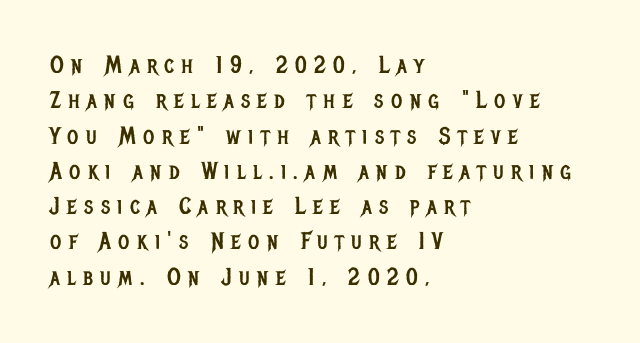
{"italic": "no", "bold": "no", "underline": "no", "align": "left", "line_spacing": "normal", "line_spacing_ratio": 1.47, "letter_spacing": "wide", "letter_spacing_em": 0.31, "glyph_px": 24}
